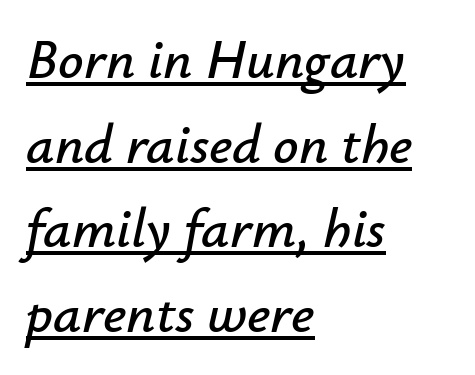
The image shows 56 px text type, italic (leaning right); set left-aligned, normal line spacing (1.51x), normal letter spacing, underlined; low stroke contrast and a small x-height.
